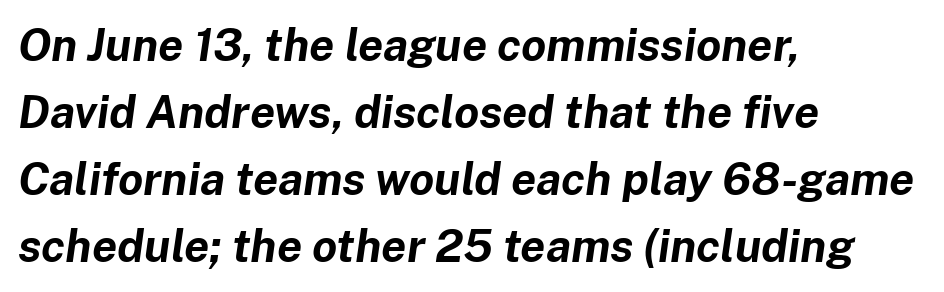
{"italic": "yes", "lean": "right", "slant_degrees": 8, "bold": "yes", "weight": "bold", "width": "normal", "stroke_contrast": "low", "x_height": "medium", "monospaced": "no", "underline": "no", "align": "left", "line_spacing": "normal", "line_spacing_ratio": 1.49, "letter_spacing": "normal", "letter_spacing_em": 0.0, "glyph_px": 45}
